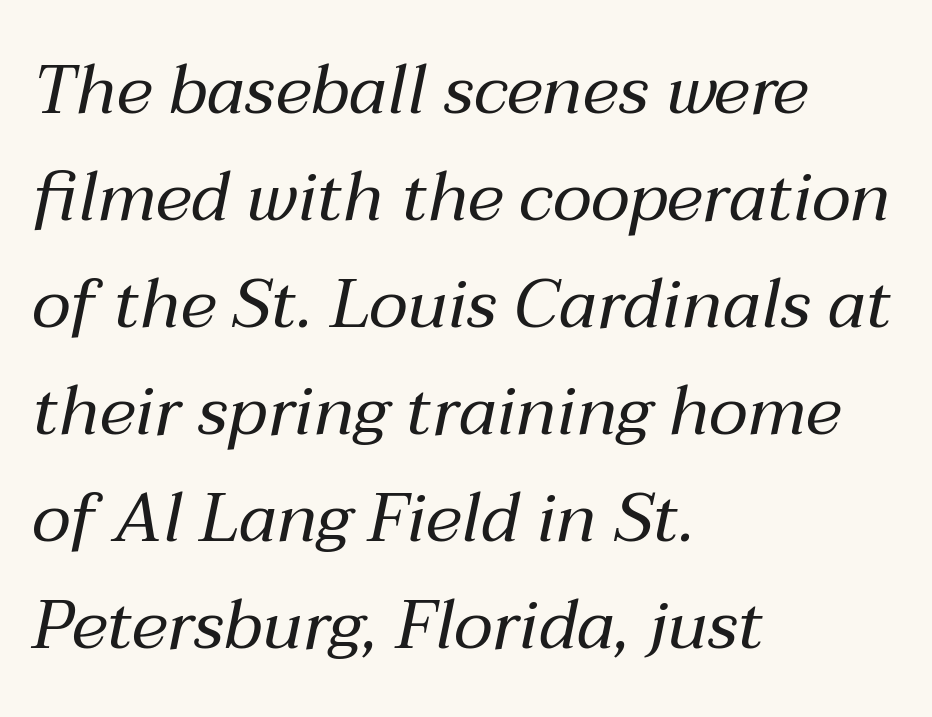
The image shows 69 px regular-weight type, italic (leaning right); set left-aligned, normal line spacing (1.55x), normal letter spacing, not underlined; medium stroke contrast and a medium x-height.
